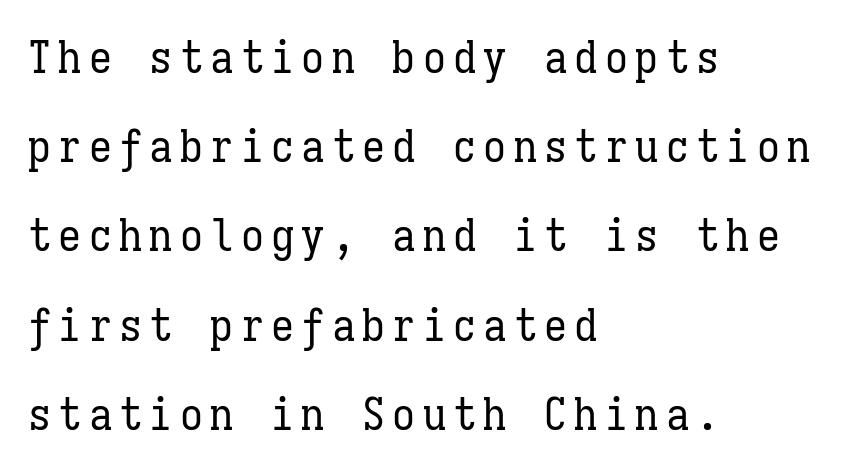
Think of a typewriter: that constant character pitch is what you see here. Vertically, the passage feels expansive, rows floating well apart. The zone under the glyphs is completely vacant. This is the regular roman posture of the typeface. Weight class: somewhere from thin through regular. The rag falls on the right side of this text block.
